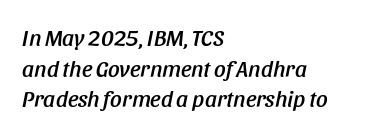
{"italic": "yes", "lean": "right", "slant_degrees": 11, "underline": "no", "align": "left", "line_spacing": "normal", "line_spacing_ratio": 1.33, "letter_spacing": "normal", "letter_spacing_em": 0.0, "glyph_px": 23}
